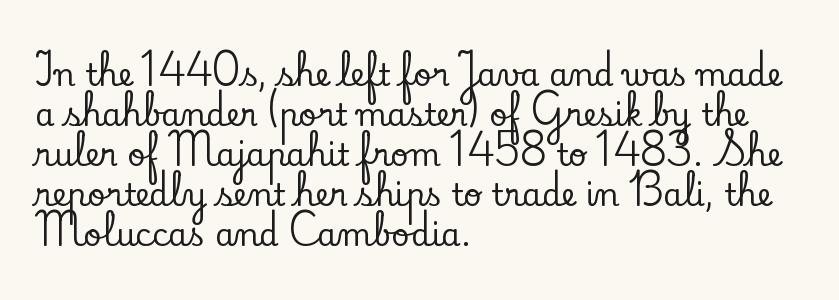
This is serif lettering, the kind often seen in printed books. You could not count columns in this text — the font is proportionally spaced. The letters stand upright; this is a roman face. The glyphs are unaccompanied by any horizontal stroke below them. The compositor pushed each line to the left boundary.
